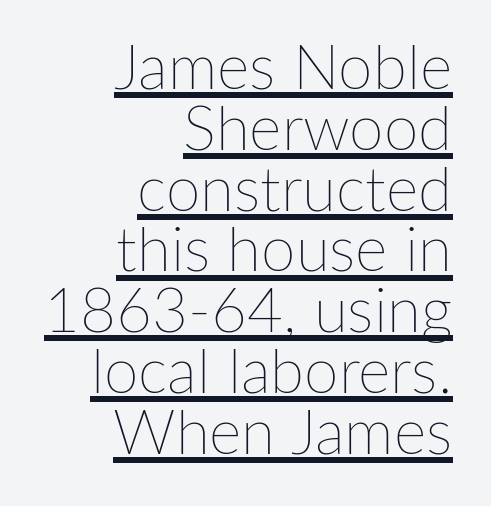
Heft: none added — not bold. Standard letterfit; no display-style spreading of the glyphs. Does the copy run flush right? Yes — the right margin is perfectly even. Closely set lines give the paragraph a compact silhouette. Looks like someone drew a line under every word here. Here the designer chose a conventional face with non-uniform glyph widths.
